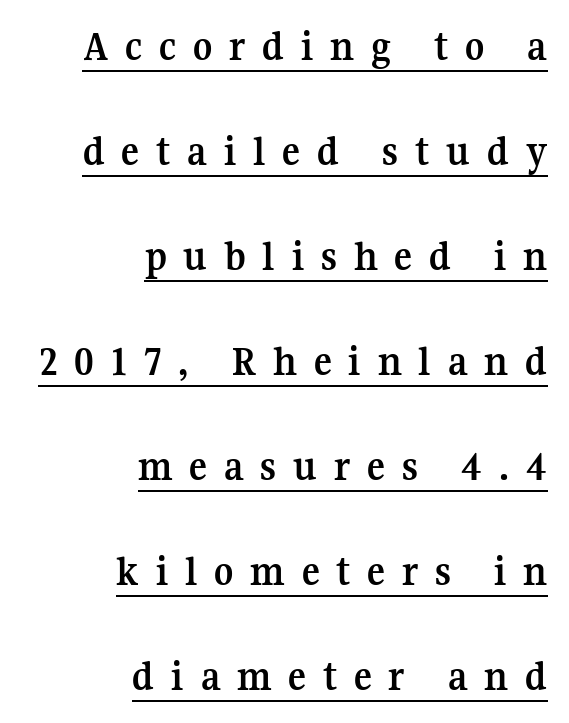
{"serif": "yes", "italic": "no", "bold": "yes", "weight": "semibold", "width": "normal", "stroke_contrast": "medium", "x_height": "medium", "monospaced": "no", "underline": "yes", "align": "right", "line_spacing": "loose", "line_spacing_ratio": 2.5, "letter_spacing": "wide", "letter_spacing_em": 0.4, "glyph_px": 42}
